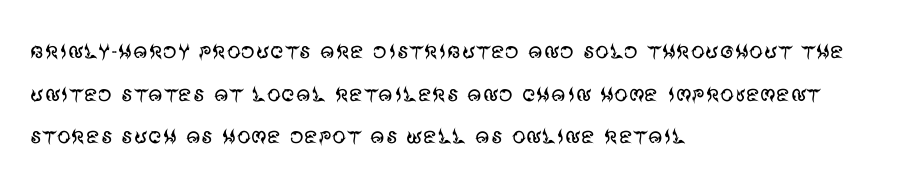
Q: Is the text bold? A: No.
Q: Is the text italic (slanted)? A: No, it is upright.
Q: Is the typeface a serif or a sans-serif typeface? A: Sans-serif.
Q: Is the text underlined? A: No.
Q: How is the paragraph aligned? A: Left-aligned.
Q: Is the spacing between letters normal or unusually wide? A: Normal.
Q: Is the spacing between lines tight, normal or loose? A: Normal.
Q: Width (condensed, normal, or wide)? A: Normal.
Q: Stroke contrast? A: Medium.
Q: x-height? A: Large.
Q: Monospaced? A: No.
